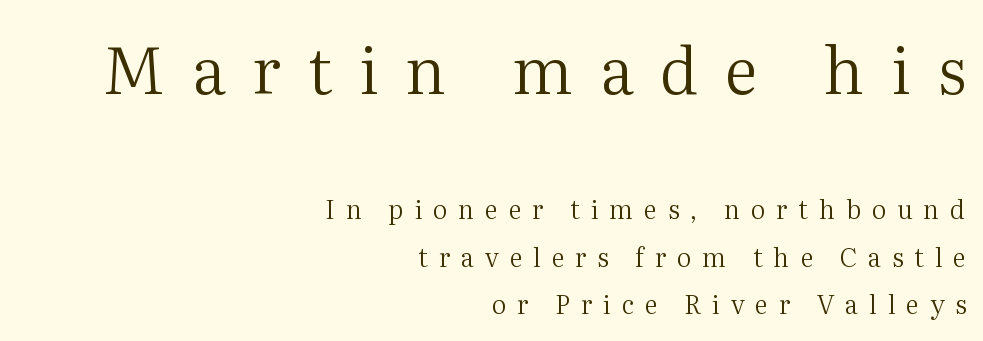
{"serif": "yes", "italic": "no", "bold": "no", "weight": "regular", "width": "normal", "stroke_contrast": "medium", "x_height": "medium", "monospaced": "no", "underline": "no", "align": "right", "line_spacing_ratio": 1.83, "letter_spacing": "wide", "letter_spacing_em": 0.41, "larger_block": "first", "size_ratio": 2.5, "glyph_px": 65}
